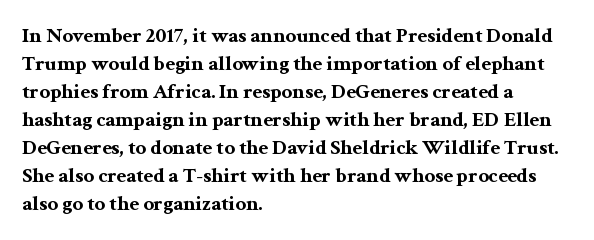
{"italic": "no", "bold": "yes", "underline": "no", "align": "left", "line_spacing": "normal", "line_spacing_ratio": 1.33, "letter_spacing": "normal", "letter_spacing_em": 0.0, "glyph_px": 21}
